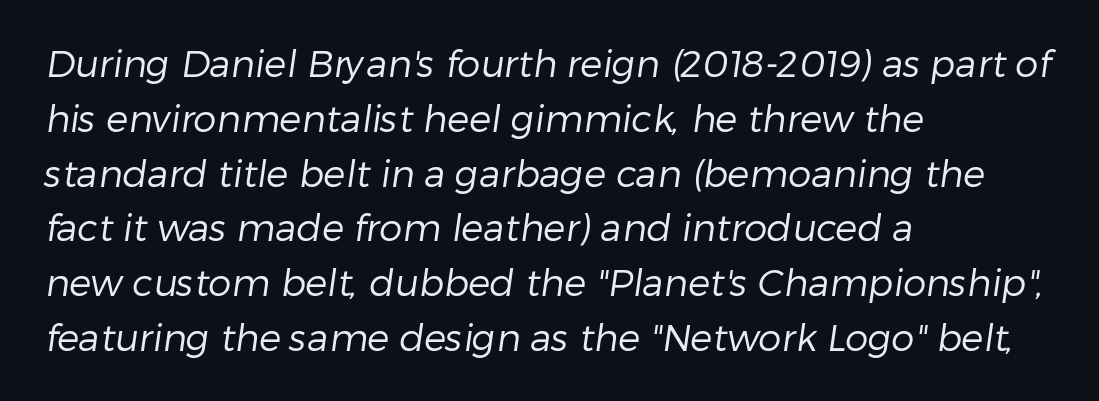
The image shows 37 px regular-weight sans-serif type; set left-aligned, normal line spacing (1.48x), normal letter spacing, not underlined; low stroke contrast and a medium x-height.
